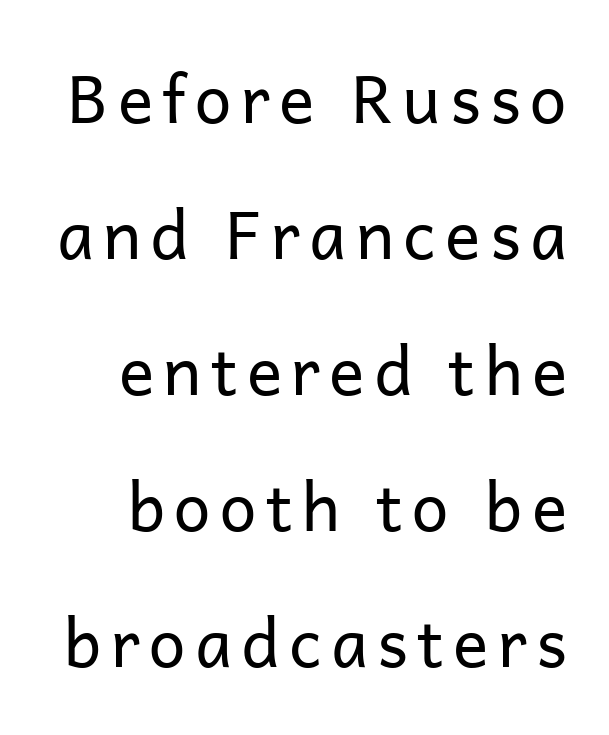
The image shows 66 px regular-weight sans-serif type, upright; set loose line spacing (2.06x), not underlined; low stroke contrast and a medium x-height.
